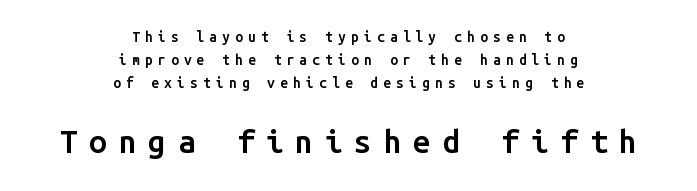
The image shows 32 px semibold sans-serif type, upright, monospaced; set centered, normal line spacing (1.63x), unusually wide letter spacing (+0.36 em), not underlined; the second (bottom) block is 2.29x larger; low stroke contrast and a medium x-height.
